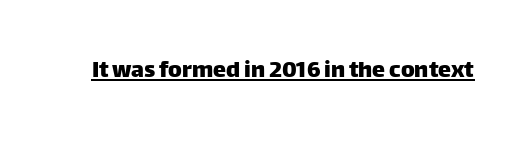
Q: Is the text italic (slanted)? A: No, it is upright.
Q: Is the text underlined? A: Yes.
Q: Is the spacing between letters normal or unusually wide? A: Normal.
